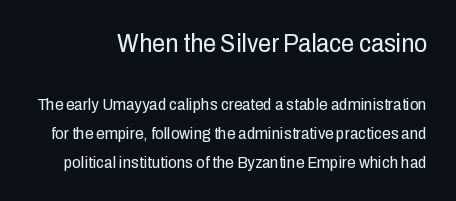
Stems and bowls with no extra thickness — not bold. Tracking here is standard; glyphs follow each other at the usual distance. Check under the words: just untouched page. A student would notice the top passage is typeset larger than what follows.
